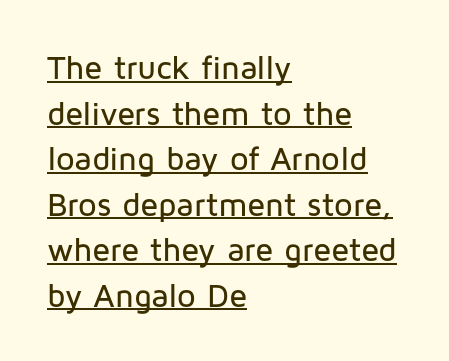
Q: Is the text italic (slanted)? A: No, it is upright.
Q: Is the typeface a serif or a sans-serif typeface? A: Sans-serif.
Q: Is the text underlined? A: Yes.
Q: How is the paragraph aligned? A: Left-aligned.
Q: Is the spacing between letters normal or unusually wide? A: Normal.
Q: Is the spacing between lines tight, normal or loose? A: Normal.
Q: Width (condensed, normal, or wide)? A: Normal.
Q: Stroke contrast? A: Low.
Q: x-height? A: Medium.
Q: Monospaced? A: No.
